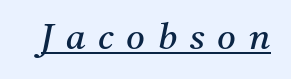
{"serif": "yes", "italic": "yes", "lean": "right", "slant_degrees": 11, "bold": "no", "weight": "regular", "width": "normal", "stroke_contrast": "medium", "x_height": "medium", "monospaced": "no", "underline": "yes", "letter_spacing": "wide", "letter_spacing_em": 0.35, "glyph_px": 36}
